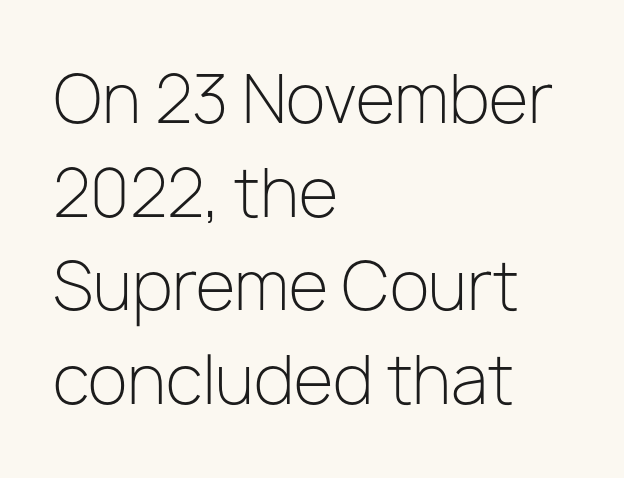
Q: Is the text bold? A: No.
Q: Is the text italic (slanted)? A: No, it is upright.
Q: Is the typeface a serif or a sans-serif typeface? A: Sans-serif.
Q: Is the text underlined? A: No.
Q: How is the paragraph aligned? A: Left-aligned.
Q: Is the spacing between letters normal or unusually wide? A: Normal.
Q: Is the spacing between lines tight, normal or loose? A: Normal.
Q: Width (condensed, normal, or wide)? A: Normal.
Q: Stroke contrast? A: Low.
Q: x-height? A: Medium.
Q: Monospaced? A: No.
